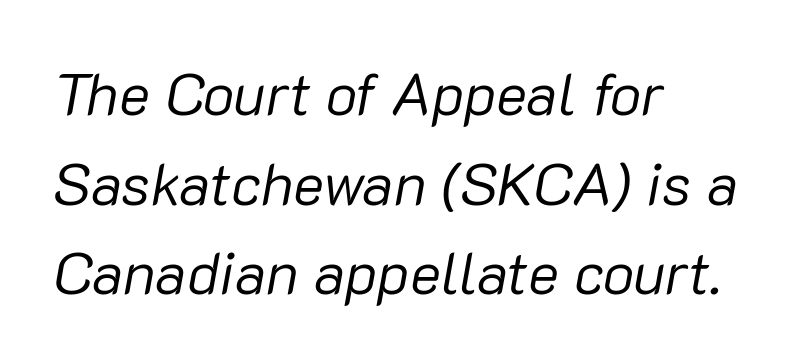
Q: Is the text bold? A: No.
Q: Is the text italic (slanted)? A: Yes, it leans right by about 10 degrees.
Q: Is the text underlined? A: No.
Q: How is the paragraph aligned? A: Left-aligned.
Q: Is the spacing between letters normal or unusually wide? A: Normal.
Q: Is the spacing between lines tight, normal or loose? A: Normal.
Q: Width (condensed, normal, or wide)? A: Normal.
Q: Stroke contrast? A: Low.
Q: x-height? A: Medium.
Q: Monospaced? A: No.
